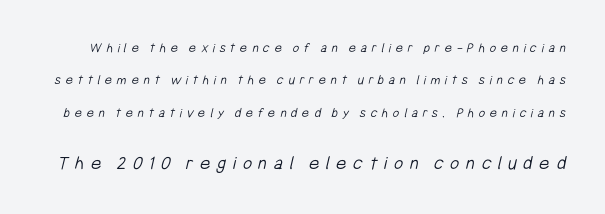
The rendering uses a large line-height, opening up the rows. Character size in the trailing block exceeds that of the leading block. The letterforms sit at book weight or below. A clean baseline with only descenders dipping below it. The type is letterspaced generously, with wide tracking.
